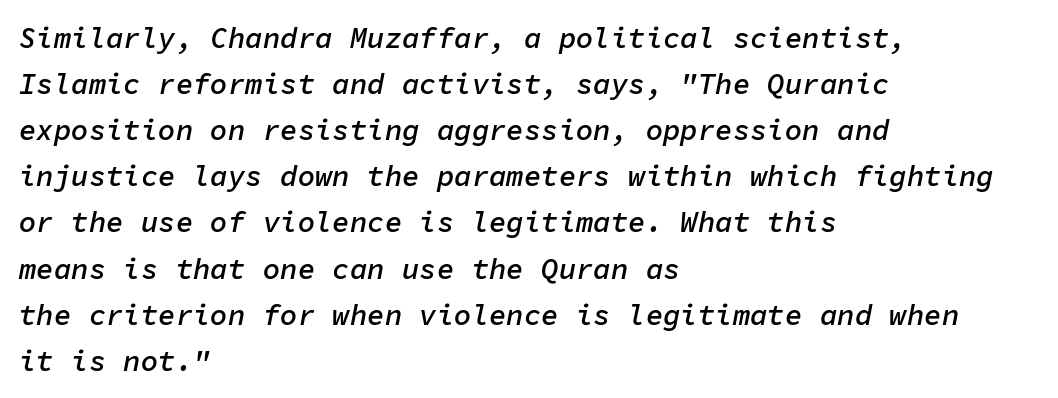
The area under the type is left untouched. How are the letters spaced? Ordinarily, with no added tracking. Strokes here are thickened, but only to semibold level. Would a proofreader flag this as italicized? Yes. You could count columns in this text — the font is strictly monospaced. The rows are spaced the way most documents space them.
